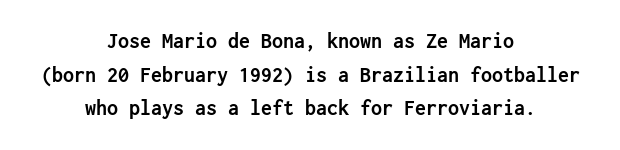
Spacing between characters is what you'd get straight out of the box. The lines in this sample share a center point and differ in where they start and stop. Emphasis by weight is at full strength: bold. Any mark beneath the type? The region is blank. These lines were composed using upright roman letters.
